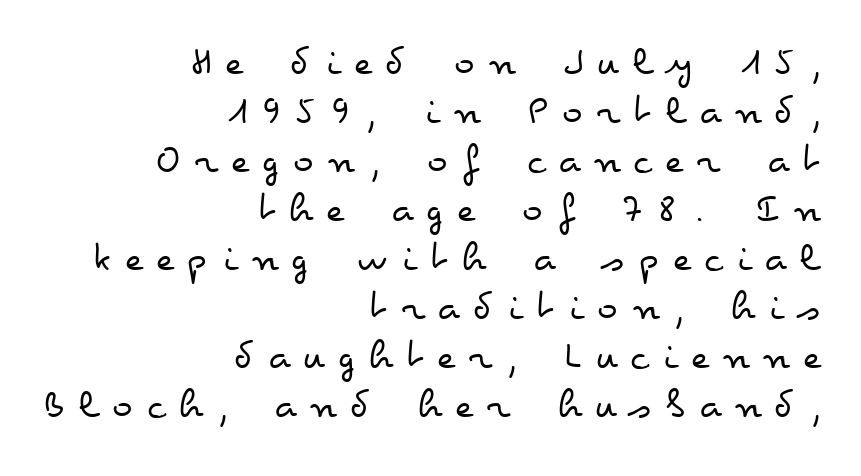
{"italic": "no", "bold": "no", "weight": "regular", "width": "wide", "stroke_contrast": "low", "x_height": "small", "monospaced": "no", "underline": "no", "align": "right", "line_spacing": "tight", "line_spacing_ratio": 1.14, "letter_spacing": "wide", "letter_spacing_em": 0.32, "glyph_px": 43}
